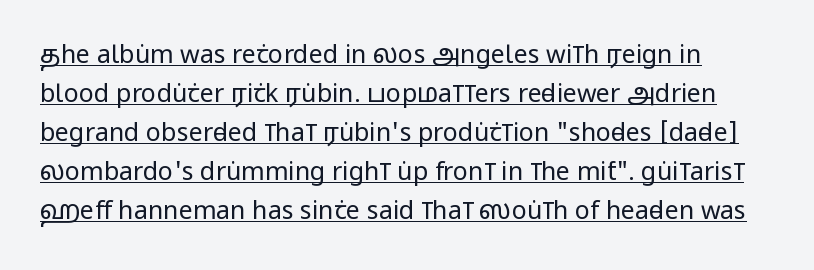
A rule runs beneath these lines of type. On a weight scale, this lands at 450 or below. The lines sit at an ordinary, default distance from one another. Is the letter spacing exaggerated? No — it looks like the ordinary default. This sample uses an upright cut, with every glyph sitting square on the baseline.
